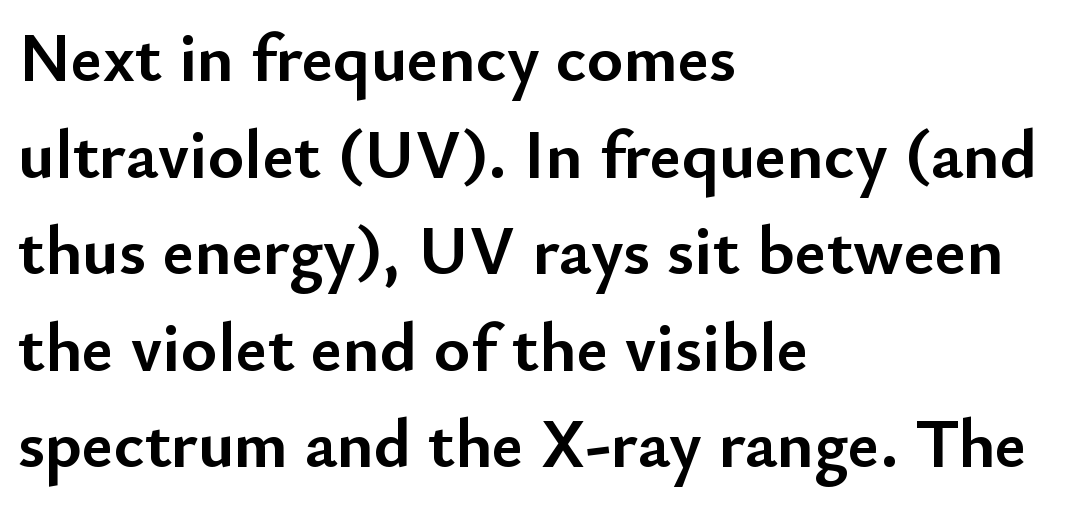
The image shows 69 px semibold sans-serif type, upright; set left-aligned, normal line spacing (1.4x), normal letter spacing, not underlined; low stroke contrast and a small x-height.
